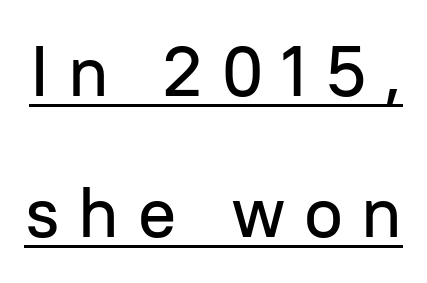
The image shows 71 px sans-serif type, upright; set loose line spacing (1.99x), unusually wide letter spacing (+0.26 em), underlined; low stroke contrast and a medium x-height.
